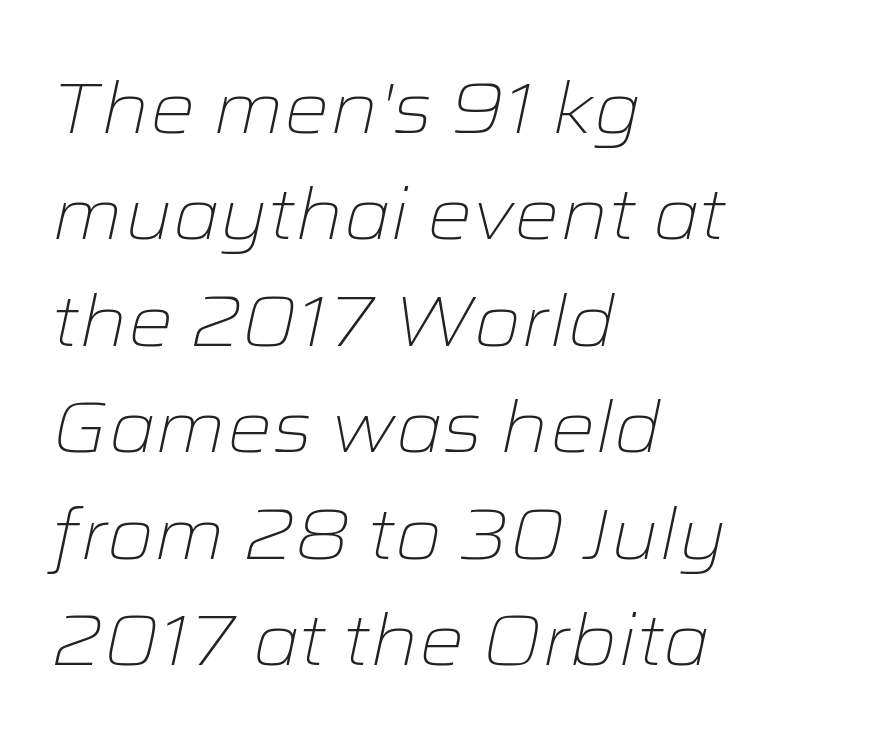
The image shows 71 px light, wide type, italic (leaning right); set left-aligned, normal line spacing (1.5x), normal letter spacing, not underlined; low stroke contrast and a medium x-height.
